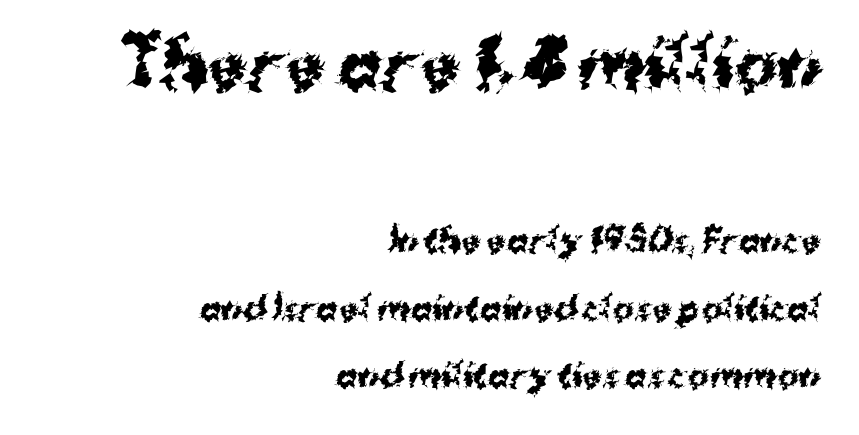
The image shows 65 px bold sans-serif type; set right-aligned, loose line spacing (2.11x), normal letter spacing, not underlined; the first (top) block is 2.03x larger; medium stroke contrast and a medium x-height.
